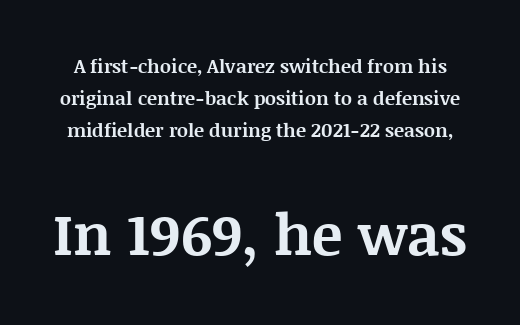
Q: Is the text bold? A: Yes.
Q: Is the text italic (slanted)? A: No, it is upright.
Q: Is the typeface a serif or a sans-serif typeface? A: Serif.
Q: Is the text underlined? A: No.
Q: Is the spacing between letters normal or unusually wide? A: Normal.
Q: Is the spacing between lines tight, normal or loose? A: Normal.
Q: Which block of text is set in a larger size, the first (top) or the second (bottom)? A: The second (bottom) one.
Q: Width (condensed, normal, or wide)? A: Normal.
Q: Stroke contrast? A: Medium.
Q: x-height? A: Large.
Q: Monospaced? A: No.
